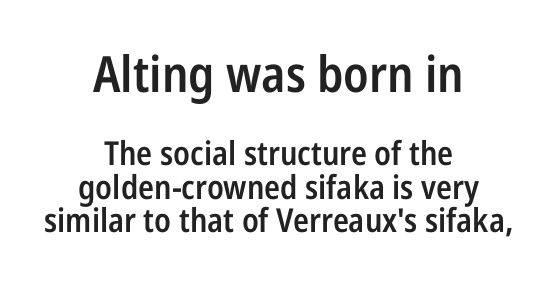
These lines are composed in type without serifs. Of the two passages, the one on top uses the larger point size. This sample trades vertical openness for compactness between lines. Which margin do the lines hug? Neither — every line sits in the middle. Letters rest on an invisible, unmarked baseline.
